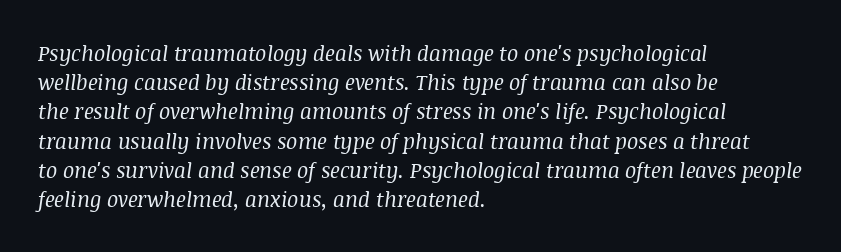
Unmarked baselines from the first word to the last. Vertical stems look standard width or narrower in stroke. Horizontally, the lines are justified to the leading edge only. Tracking here is standard; glyphs follow each other at the usual distance. Compared with ordinary roman type, these characters are visibly tilted.
